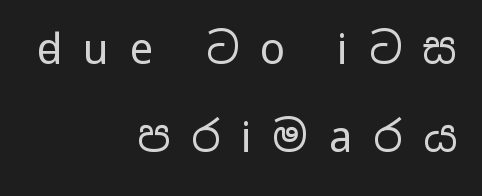
The image shows 42 px regular-weight, wide sans-serif type, upright; set right-aligned, loose line spacing (2.1x), unusually wide letter spacing (+0.49 em), not underlined; low stroke contrast and a medium x-height.
